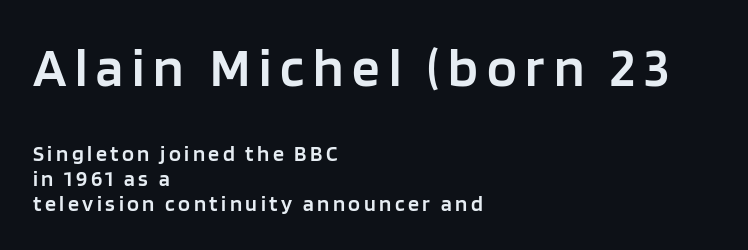
The image shows 55 px semibold sans-serif type, upright; set left-aligned, tight line spacing (1.13x), not underlined; the first (top) block is 2.5x larger; low stroke contrast and a large x-height.
